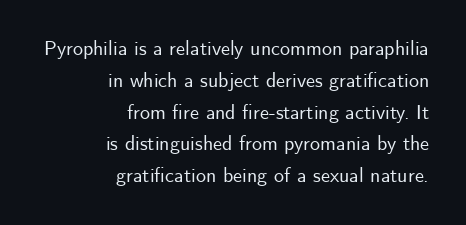
The image shows 20 px text type, upright; set right-aligned, normal line spacing (1.59x), normal letter spacing, not underlined.
